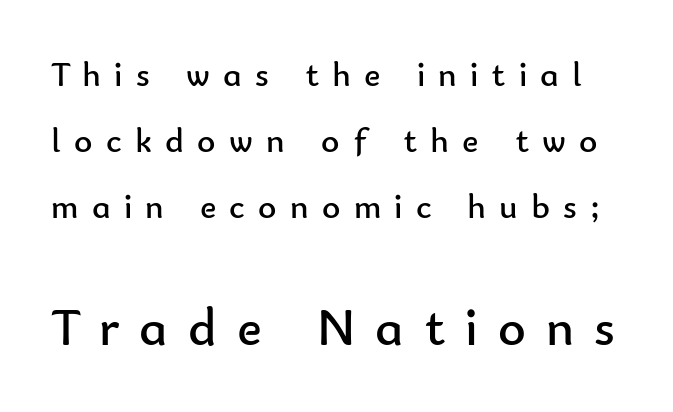
Quick note: not italic, upright. Check the space under the baseline: it is left empty. Character widths vary here, with narrow letters taking less room than wide ones. Between one letter and the next there's a generous, obvious gap. Unlike a traditional serif, this face leaves its strokes unadorned. Is the lower block the larger one? Yes — the lower block carries the bigger type.
